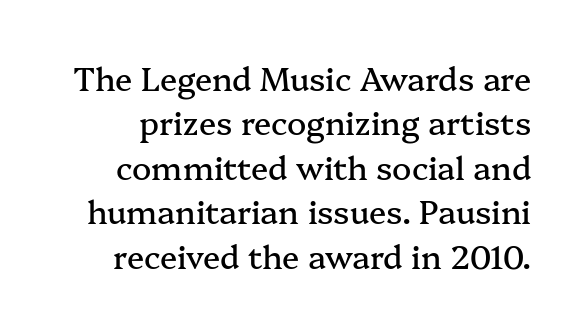
{"serif": "yes", "italic": "no", "width": "normal", "stroke_contrast": "medium", "x_height": "medium", "monospaced": "no", "underline": "no", "line_spacing": "normal", "line_spacing_ratio": 1.39, "letter_spacing": "normal", "letter_spacing_em": 0.0, "glyph_px": 32}
